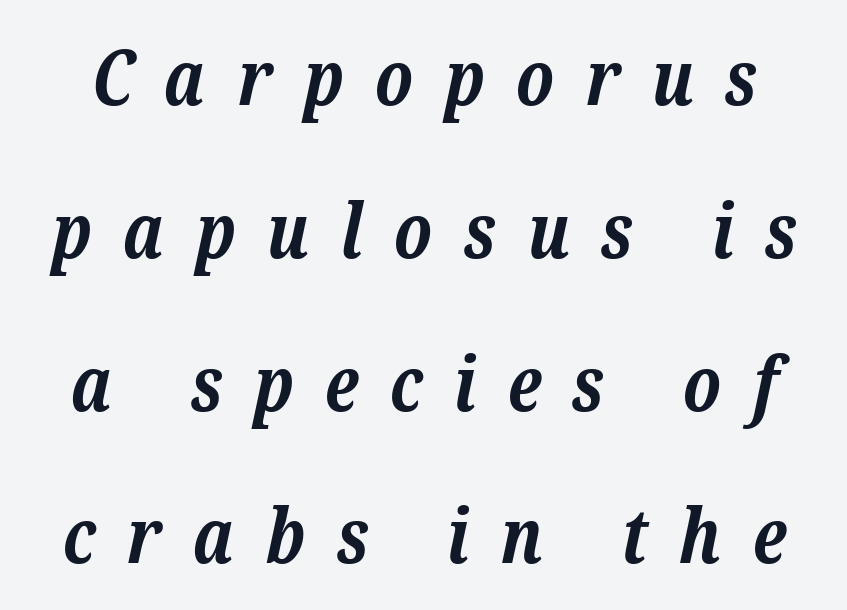
{"serif": "yes", "italic": "yes", "lean": "right", "slant_degrees": 12, "bold": "yes", "weight": "bold", "width": "normal", "stroke_contrast": "low", "x_height": "medium", "monospaced": "no", "underline": "no", "line_spacing": "loose", "line_spacing_ratio": 2.01, "letter_spacing": "wide", "letter_spacing_em": 0.41, "glyph_px": 76}
